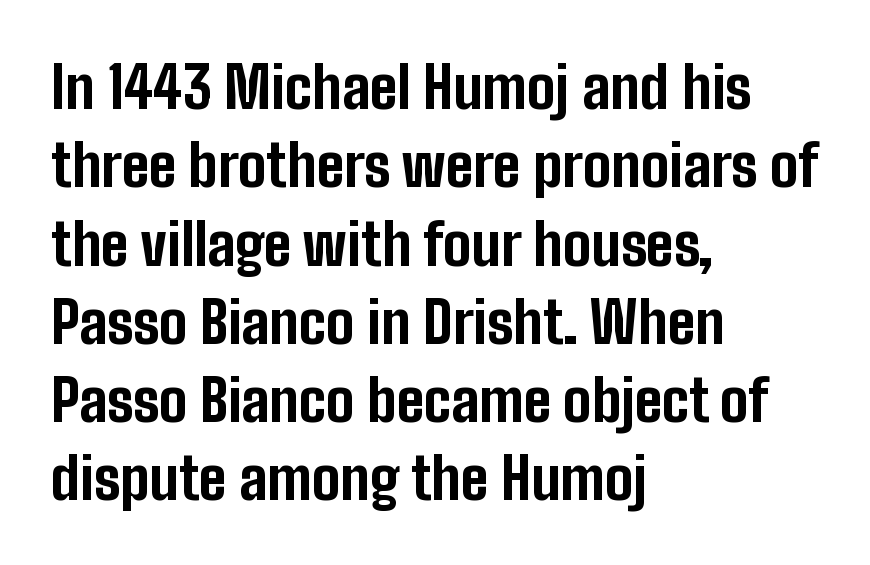
Think of a printed novel: that variable character pitch is what you see here. The letters sit at their default tracking, neither squeezed nor spread. This is roman type, the default non-slanted kind. The passage is arranged the way most books set body copy — flush left. Notice how thick the strokes are: this is what a full bold looks like.
